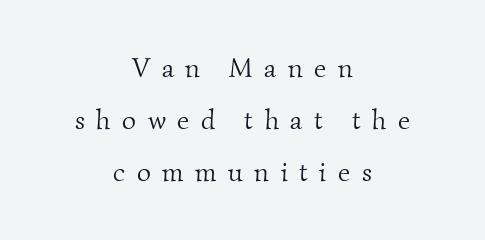
This block would shrink considerably if given ordinary leading; it's expanded now. The tracking reads as deliberately expanded to a designer's eye. Is the block centered? Yes — each line is placed symmetrically about the middle. Lines of text with bare space underneath. Ink coverage per letter is moderate at most.
